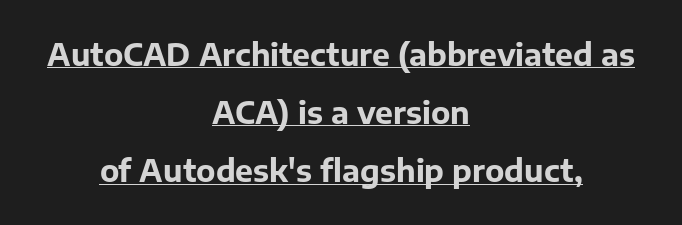
The image shows 30 px bold sans-serif type, upright; set centered, loose line spacing (1.94x), normal letter spacing, underlined; low stroke contrast and a medium x-height.
